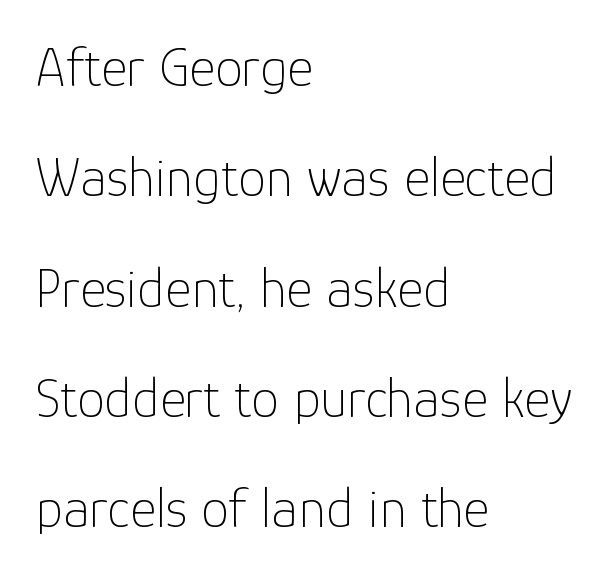
The image shows 56 px thin sans-serif type, upright; set left-aligned, loose line spacing (1.97x), normal letter spacing, not underlined; low stroke contrast and a medium x-height.
